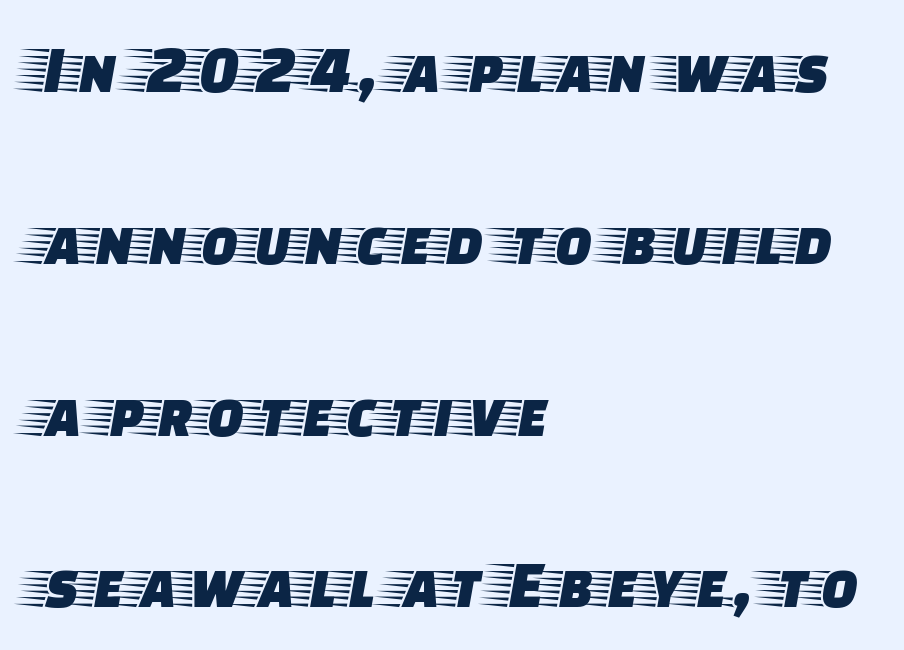
{"serif": "yes", "width": "wide", "stroke_contrast": "low", "x_height": "large", "monospaced": "no", "underline": "no", "align": "left", "line_spacing": "loose", "line_spacing_ratio": 2.49, "letter_spacing": "normal", "letter_spacing_em": 0.0, "glyph_px": 69}
